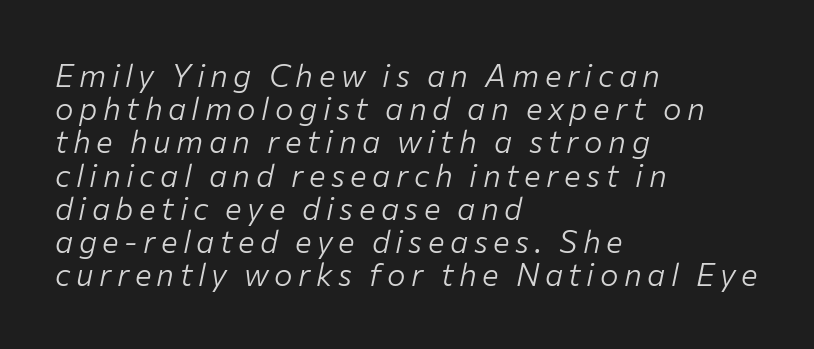
Q: Is the text bold? A: No.
Q: Is the text italic (slanted)? A: Yes, it leans right by about 12 degrees.
Q: Is the text underlined? A: No.
Q: How is the paragraph aligned? A: Left-aligned.
Q: Is the spacing between lines tight, normal or loose? A: Tight.
Q: Width (condensed, normal, or wide)? A: Normal.
Q: Stroke contrast? A: Low.
Q: x-height? A: Medium.
Q: Monospaced? A: No.
